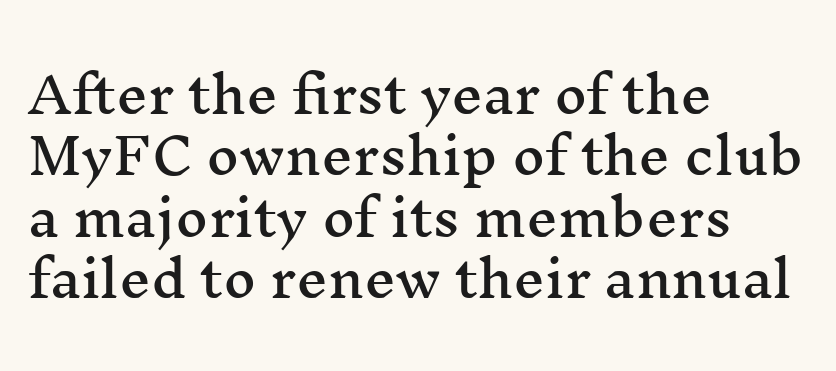
Q: Is the text italic (slanted)? A: No, it is upright.
Q: Is the typeface a serif or a sans-serif typeface? A: Serif.
Q: Is the text underlined? A: No.
Q: How is the paragraph aligned? A: Left-aligned.
Q: Is the spacing between letters normal or unusually wide? A: Normal.
Q: Width (condensed, normal, or wide)? A: Wide.
Q: Stroke contrast? A: Medium.
Q: x-height? A: Medium.
Q: Monospaced? A: No.
